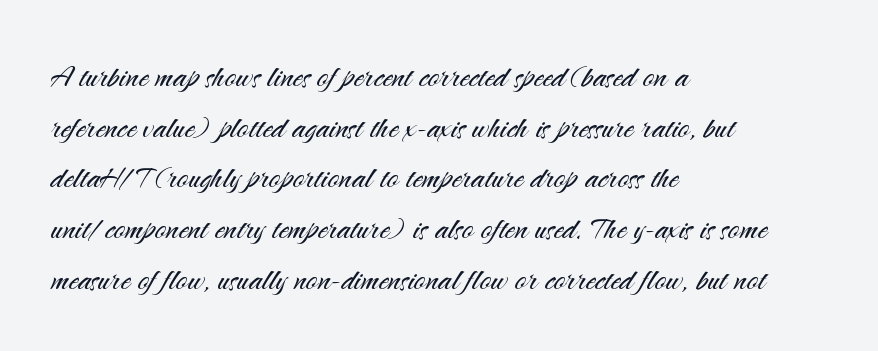
Q: Is the text bold? A: No.
Q: Is the text italic (slanted)? A: Yes.
Q: Is the typeface a serif or a sans-serif typeface? A: Sans-serif.
Q: Is the text underlined? A: No.
Q: How is the paragraph aligned? A: Left-aligned.
Q: Is the spacing between letters normal or unusually wide? A: Normal.
Q: Is the spacing between lines tight, normal or loose? A: Normal.
Q: Width (condensed, normal, or wide)? A: Normal.
Q: Stroke contrast? A: Medium.
Q: x-height? A: Small.
Q: Monospaced? A: No.
